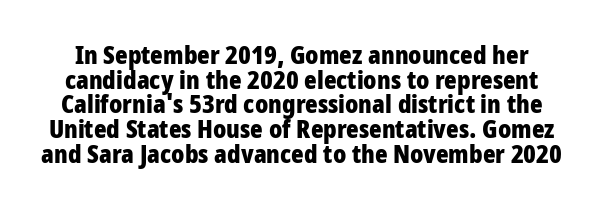
The passage shown is not underscored anywhere. The face used here is rendered with its standard letterfit. Style check: upright. Thick stems and heavy bowls — unmistakably bold.
